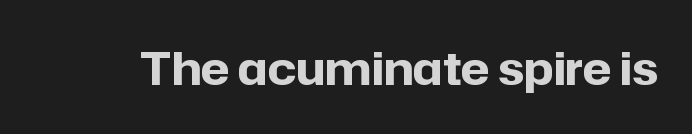
{"serif": "no", "italic": "no", "bold": "yes", "weight": "bold", "width": "normal", "stroke_contrast": "low", "x_height": "medium", "monospaced": "no", "underline": "no", "letter_spacing": "normal", "letter_spacing_em": 0.0, "glyph_px": 46}
